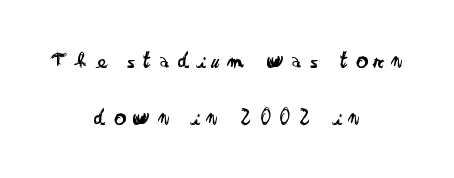
Q: Is the text bold? A: No.
Q: Is the text italic (slanted)? A: No, it is upright.
Q: Is the text underlined? A: No.
Q: How is the paragraph aligned? A: Centered.
Q: Is the spacing between letters normal or unusually wide? A: Unusually wide.
Q: Is the spacing between lines tight, normal or loose? A: Loose.
